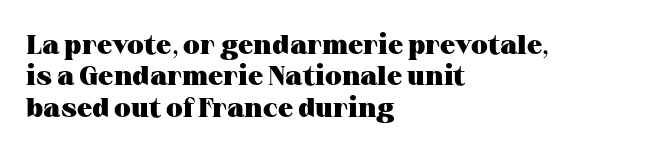
The passage shown is not underscored anywhere. The ragged edge is on the right, which tells us the setting is flush left. The lettering holds an erect, upright posture throughout. Glyph-to-glyph distance matches everyday printed text. A dark, heavy texture on the line: the type is bold.
